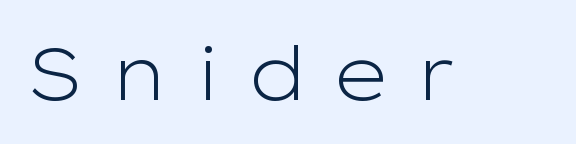
Check where the strokes stop: nothing finishes them off — pure sans. This is the regular roman posture of the typeface. Words float on clear page, feet unadorned. The passage shown is typed in a proportional face where columns would drift.
